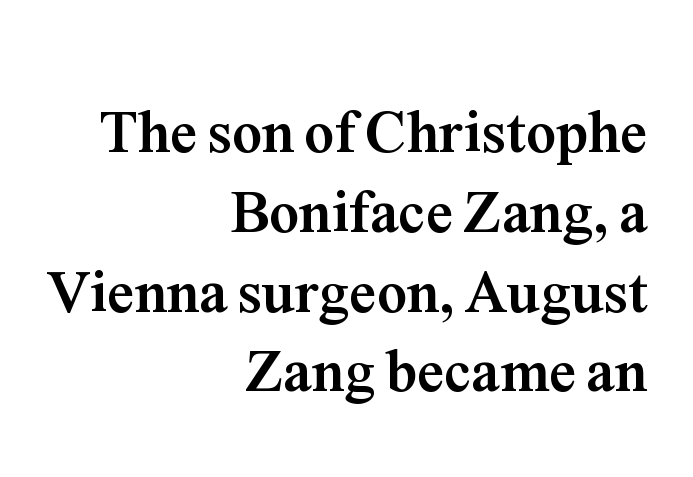
{"serif": "yes", "italic": "no", "bold": "yes", "weight": "semibold", "width": "normal", "stroke_contrast": "medium", "x_height": "medium", "monospaced": "no", "underline": "no", "align": "right", "line_spacing": "normal", "line_spacing_ratio": 1.33, "letter_spacing": "normal", "letter_spacing_em": 0.0, "glyph_px": 60}
